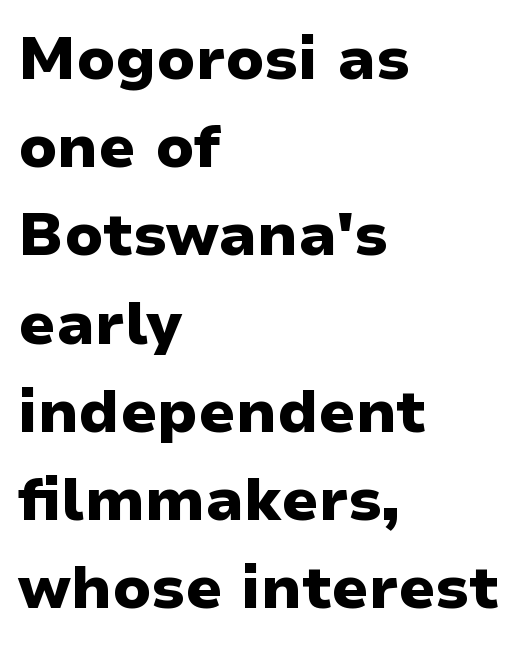
{"serif": "no", "italic": "no", "bold": "yes", "weight": "heavy", "width": "normal", "stroke_contrast": "low", "x_height": "medium", "monospaced": "no", "underline": "no", "align": "left", "line_spacing": "normal", "line_spacing_ratio": 1.47, "letter_spacing": "normal", "letter_spacing_em": 0.0, "glyph_px": 60}
